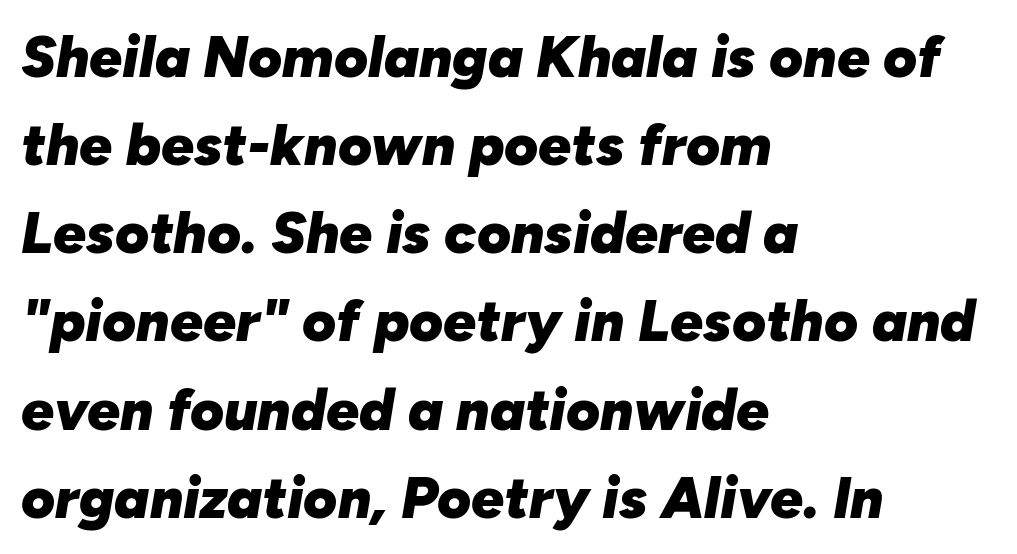
The image shows 58 px heavy type, italic (leaning right); set left-aligned, normal line spacing (1.52x), normal letter spacing, not underlined; low stroke contrast and a medium x-height.
